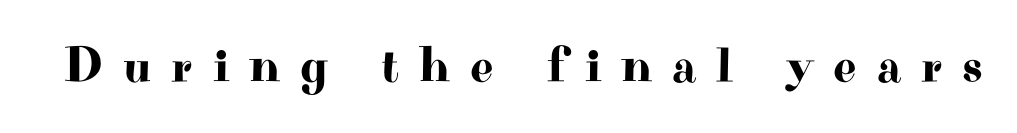
{"serif": "yes", "italic": "no", "width": "wide", "stroke_contrast": "high", "x_height": "small", "monospaced": "no", "underline": "no", "letter_spacing": "wide", "letter_spacing_em": 0.39, "glyph_px": 51}
